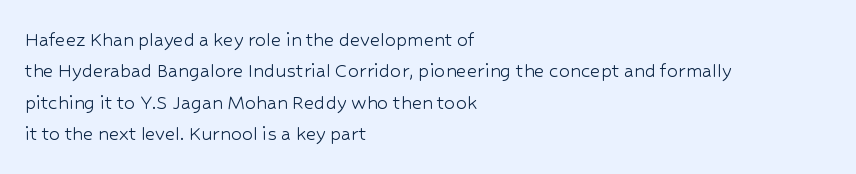
The line-height multiplier appears to be the usual default. The ragged edge is on the right, which tells us the setting is flush left. A typesetter would mark this as roman, not italic. This sample uses plain, unmodified letter spacing. No letter is thick-stroked: the sample isn't bold.
